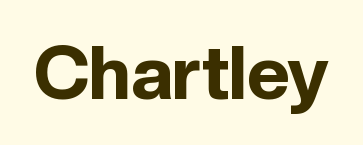
{"serif": "no", "italic": "no", "bold": "yes", "weight": "bold", "width": "normal", "x_height": "medium", "monospaced": "no", "underline": "no", "letter_spacing": "normal", "letter_spacing_em": 0.0, "glyph_px": 74}
